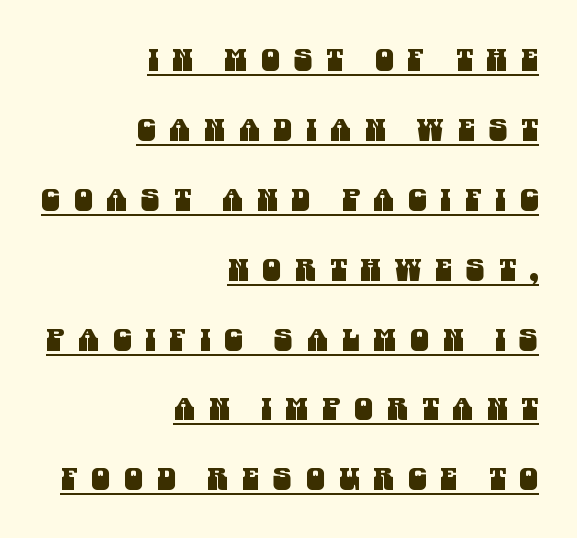
Display-style spreading of the glyphs; the letterfit is very open. A great deal of white space separates one row of letters from the next. Spacing verdict: proportional, widths tailored to each character. Line endings align vertically; line beginnings do not.
